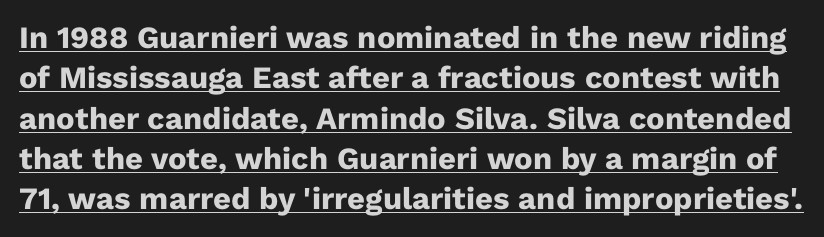
Note: no serifs on the glyphs. Honestly, the underline is the first thing you notice here. How heavy is the stroke? Heavy — this is a bold. Summary of vertical rhythm: regular, with standard interline spacing. Varying glyph widths throughout — classic text-font behaviour. The passage shown has conventional tracking throughout.
